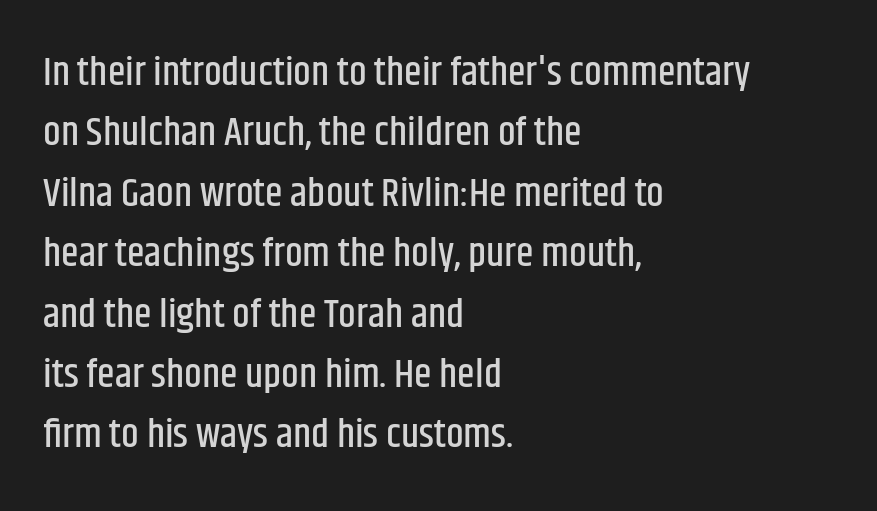
Q: Is the text italic (slanted)? A: No, it is upright.
Q: Is the typeface a serif or a sans-serif typeface? A: Sans-serif.
Q: Is the text underlined? A: No.
Q: How is the paragraph aligned? A: Left-aligned.
Q: Is the spacing between letters normal or unusually wide? A: Normal.
Q: Is the spacing between lines tight, normal or loose? A: Normal.
Q: Width (condensed, normal, or wide)? A: Condensed.
Q: Stroke contrast? A: Low.
Q: x-height? A: Large.
Q: Monospaced? A: No.
